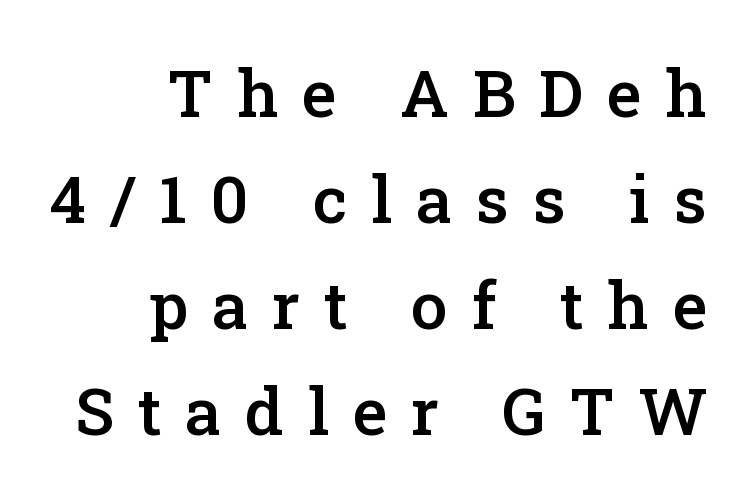
Q: Is the text bold? A: Semi-bold.
Q: Is the text italic (slanted)? A: No, it is upright.
Q: Is the typeface a serif or a sans-serif typeface? A: Serif.
Q: Is the text underlined? A: No.
Q: How is the paragraph aligned? A: Right-aligned.
Q: Is the spacing between letters normal or unusually wide? A: Unusually wide.
Q: Is the spacing between lines tight, normal or loose? A: Normal.
Q: Width (condensed, normal, or wide)? A: Normal.
Q: Stroke contrast? A: Low.
Q: x-height? A: Medium.
Q: Monospaced? A: No.
